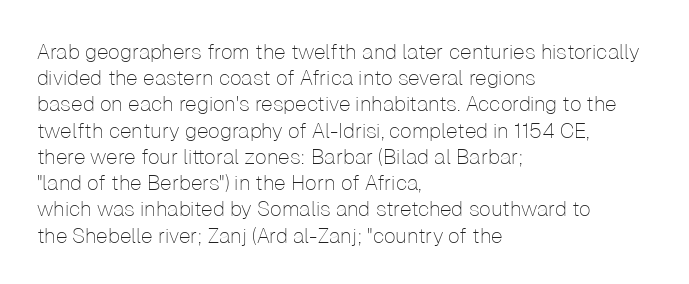
The image shows 21 px text type, upright; set left-aligned, normal line spacing (1.25x), normal letter spacing, not underlined.
